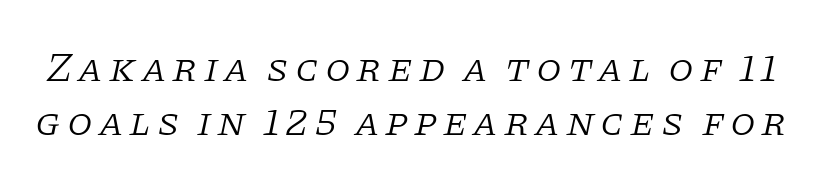
Q: Is the text bold? A: No.
Q: Is the text italic (slanted)? A: Yes, it leans right by about 11 degrees.
Q: Is the typeface a serif or a sans-serif typeface? A: Serif.
Q: Is the text underlined? A: No.
Q: Is the spacing between lines tight, normal or loose? A: Normal.
Q: Width (condensed, normal, or wide)? A: Normal.
Q: Stroke contrast? A: Low.
Q: x-height? A: Large.
Q: Monospaced? A: No.
